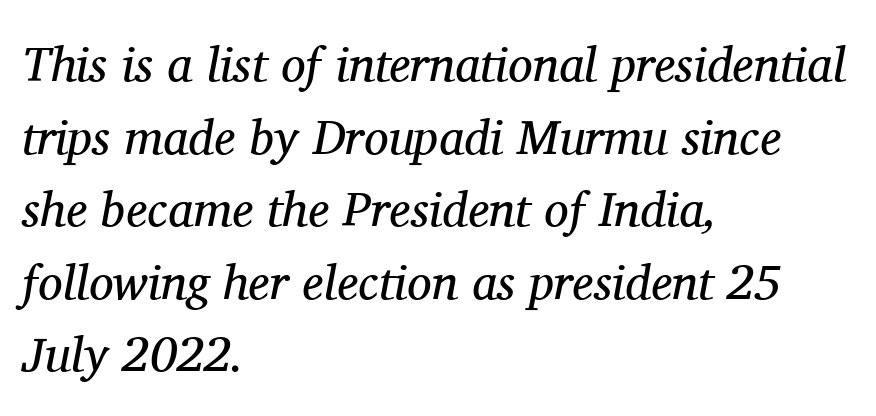
Q: Is the text bold? A: No.
Q: Is the text italic (slanted)? A: Yes, it leans right by about 11 degrees.
Q: Is the typeface a serif or a sans-serif typeface? A: Serif.
Q: Is the text underlined? A: No.
Q: How is the paragraph aligned? A: Left-aligned.
Q: Is the spacing between letters normal or unusually wide? A: Normal.
Q: Is the spacing between lines tight, normal or loose? A: Normal.
Q: Width (condensed, normal, or wide)? A: Normal.
Q: Stroke contrast? A: Medium.
Q: x-height? A: Medium.
Q: Monospaced? A: No.
